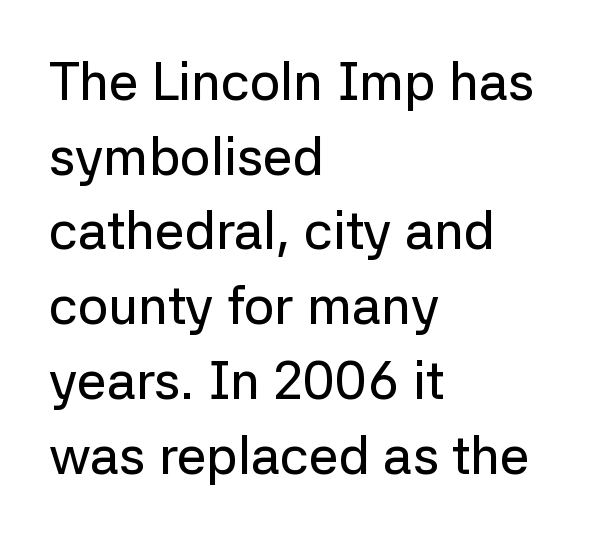
Q: Is the text italic (slanted)? A: No, it is upright.
Q: Is the typeface a serif or a sans-serif typeface? A: Sans-serif.
Q: Is the text underlined? A: No.
Q: How is the paragraph aligned? A: Left-aligned.
Q: Is the spacing between letters normal or unusually wide? A: Normal.
Q: Is the spacing between lines tight, normal or loose? A: Normal.
Q: Width (condensed, normal, or wide)? A: Normal.
Q: Stroke contrast? A: Low.
Q: x-height? A: Medium.
Q: Monospaced? A: No.
